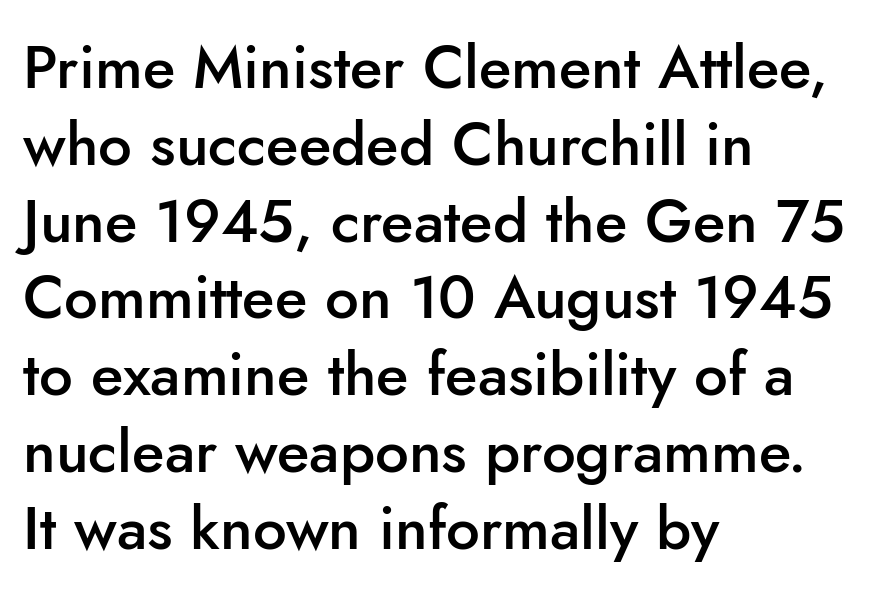
Q: Is the text bold? A: Semi-bold.
Q: Is the text italic (slanted)? A: No, it is upright.
Q: Is the typeface a serif or a sans-serif typeface? A: Sans-serif.
Q: Is the text underlined? A: No.
Q: How is the paragraph aligned? A: Left-aligned.
Q: Is the spacing between letters normal or unusually wide? A: Normal.
Q: Is the spacing between lines tight, normal or loose? A: Normal.
Q: Width (condensed, normal, or wide)? A: Normal.
Q: Stroke contrast? A: Low.
Q: x-height? A: Small.
Q: Monospaced? A: No.
